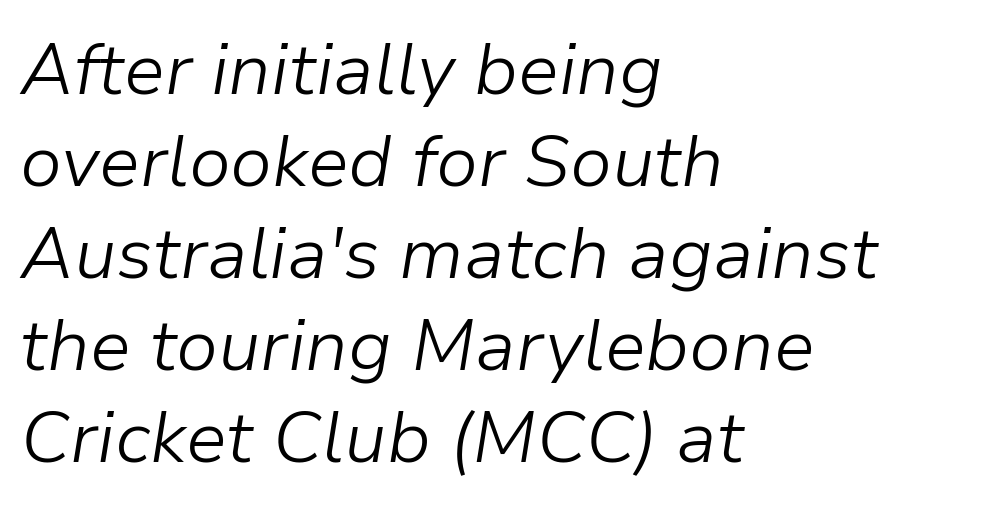
Q: Is the text bold? A: No.
Q: Is the text italic (slanted)? A: Yes, it leans right by about 9 degrees.
Q: Is the text underlined? A: No.
Q: How is the paragraph aligned? A: Left-aligned.
Q: Is the spacing between letters normal or unusually wide? A: Normal.
Q: Is the spacing between lines tight, normal or loose? A: Normal.
Q: Width (condensed, normal, or wide)? A: Normal.
Q: Stroke contrast? A: Low.
Q: x-height? A: Medium.
Q: Monospaced? A: No.
